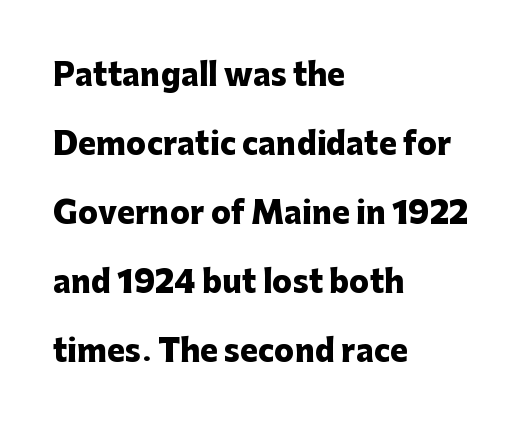
Q: Is the text bold? A: Yes.
Q: Is the text italic (slanted)? A: No, it is upright.
Q: Is the typeface a serif or a sans-serif typeface? A: Sans-serif.
Q: Is the text underlined? A: No.
Q: How is the paragraph aligned? A: Left-aligned.
Q: Is the spacing between letters normal or unusually wide? A: Normal.
Q: Is the spacing between lines tight, normal or loose? A: Loose.
Q: Width (condensed, normal, or wide)? A: Normal.
Q: Stroke contrast? A: Low.
Q: x-height? A: Medium.
Q: Monospaced? A: No.
